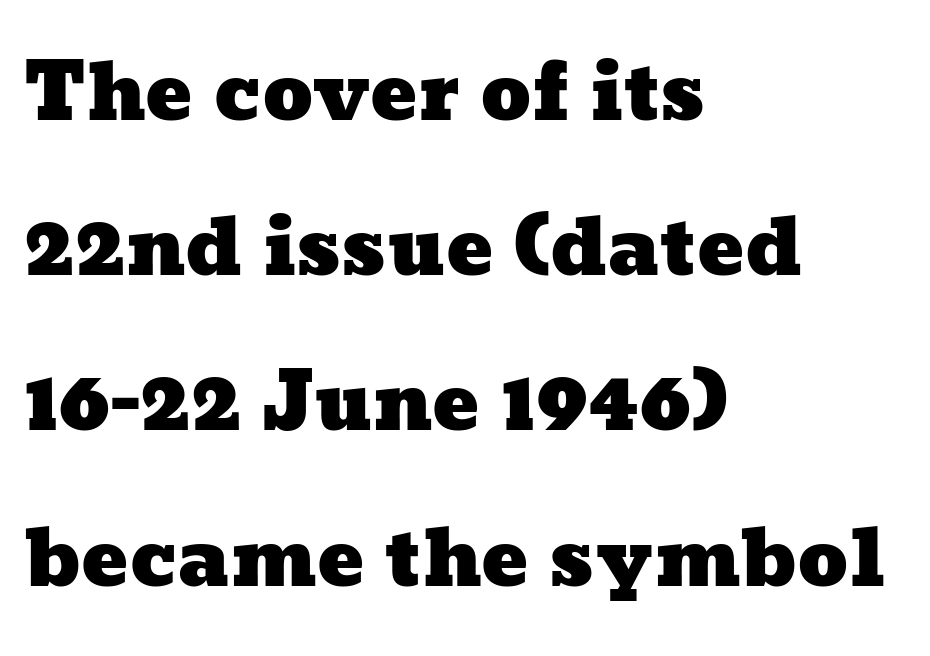
{"width": "wide", "stroke_contrast": "low", "x_height": "medium", "monospaced": "no", "underline": "no", "align": "left", "line_spacing": "loose", "line_spacing_ratio": 1.99, "letter_spacing": "normal", "letter_spacing_em": 0.0, "glyph_px": 78}
